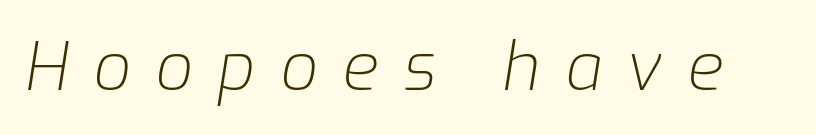
Q: Is the text bold? A: No.
Q: Is the text italic (slanted)? A: Yes, it leans right by about 9 degrees.
Q: Is the text underlined? A: No.
Q: Is the spacing between letters normal or unusually wide? A: Unusually wide.
Q: Width (condensed, normal, or wide)? A: Normal.
Q: Stroke contrast? A: Low.
Q: x-height? A: Medium.
Q: Monospaced? A: No.
